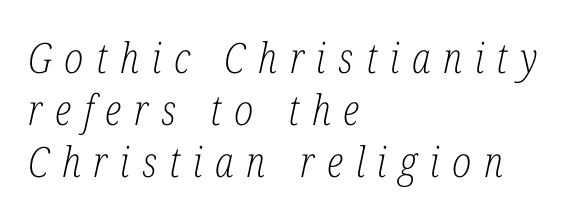
Q: Is the text bold? A: No.
Q: Is the text italic (slanted)? A: Yes, it leans right by about 12 degrees.
Q: Is the typeface a serif or a sans-serif typeface? A: Serif.
Q: Is the text underlined? A: No.
Q: How is the paragraph aligned? A: Left-aligned.
Q: Is the spacing between letters normal or unusually wide? A: Unusually wide.
Q: Width (condensed, normal, or wide)? A: Condensed.
Q: Stroke contrast? A: Low.
Q: x-height? A: Medium.
Q: Monospaced? A: No.
